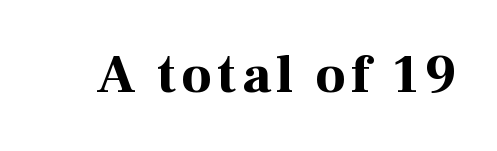
{"serif": "yes", "italic": "no", "bold": "yes", "weight": "bold", "width": "normal", "stroke_contrast": "high", "x_height": "medium", "monospaced": "no", "underline": "no", "glyph_px": 54}
